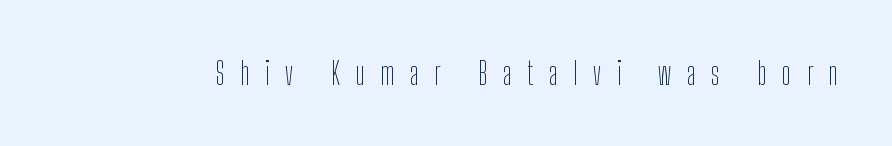
Each letter's strokes conclude bluntly, with no projecting serifs. Glyph-to-glyph distance is far greater than everyday printed text. A quiet, ordinary-to-light weight characterises the typeface. The strip under each line holds only bare page.
